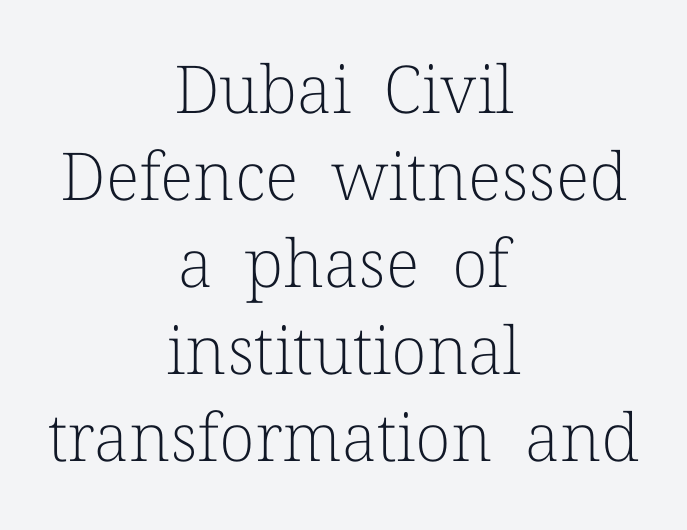
{"serif": "yes", "italic": "no", "bold": "no", "weight": "light", "width": "normal", "stroke_contrast": "low", "x_height": "medium", "monospaced": "no", "underline": "no", "align": "center", "line_spacing": "normal", "line_spacing_ratio": 1.32, "letter_spacing": "normal", "letter_spacing_em": 0.0, "glyph_px": 66}
